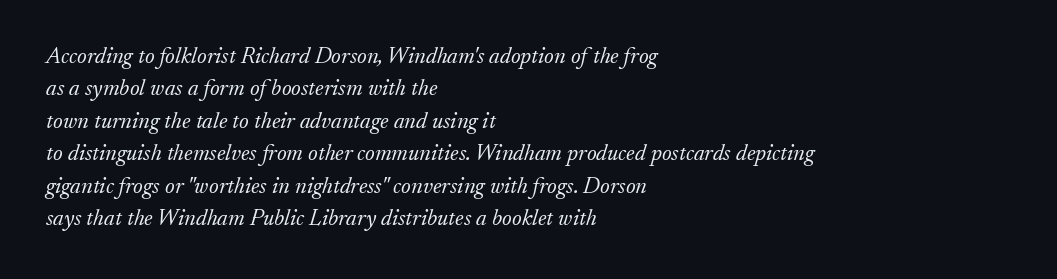
The image shows 23 px text type, italic (leaning right); set left-aligned, normal line spacing (1.41x), normal letter spacing, not underlined.
